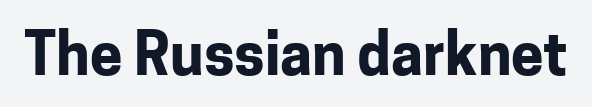
Q: Is the text bold? A: Yes.
Q: Is the text italic (slanted)? A: No, it is upright.
Q: Is the typeface a serif or a sans-serif typeface? A: Sans-serif.
Q: Is the text underlined? A: No.
Q: Is the spacing between letters normal or unusually wide? A: Normal.
Q: Width (condensed, normal, or wide)? A: Normal.
Q: Stroke contrast? A: Low.
Q: x-height? A: Medium.
Q: Monospaced? A: No.
